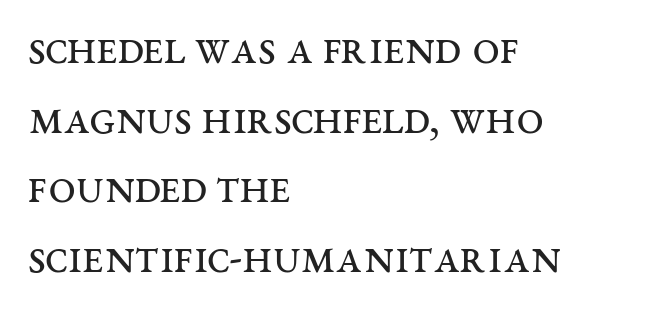
The type is set solid horizontally, with unmodified tracking. The font's upright variant was chosen for this text. The zone under the glyphs is completely vacant. On a weight scale, this lands at 450 or below. Font category for this specimen: serif.
